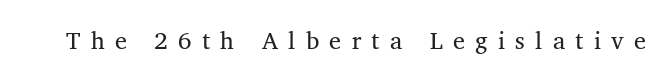
Q: Is the text bold? A: No.
Q: Is the text underlined? A: No.
Q: Is the spacing between letters normal or unusually wide? A: Unusually wide.
